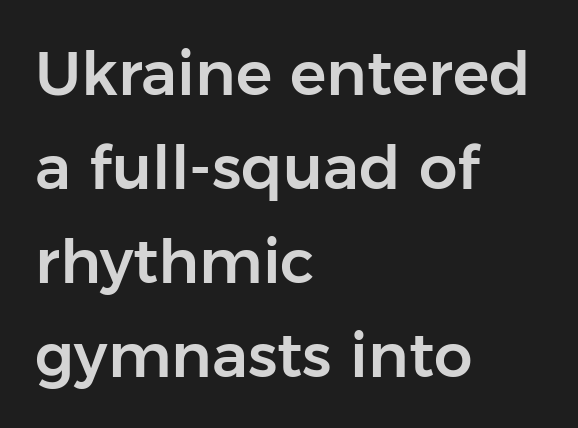
Q: Is the text italic (slanted)? A: No, it is upright.
Q: Is the typeface a serif or a sans-serif typeface? A: Sans-serif.
Q: Is the text underlined? A: No.
Q: How is the paragraph aligned? A: Left-aligned.
Q: Is the spacing between letters normal or unusually wide? A: Normal.
Q: Is the spacing between lines tight, normal or loose? A: Normal.
Q: Width (condensed, normal, or wide)? A: Normal.
Q: Stroke contrast? A: Low.
Q: x-height? A: Medium.
Q: Monospaced? A: No.
